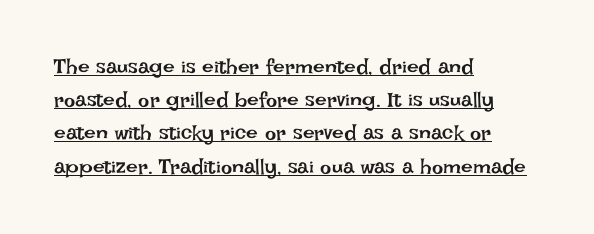
Think standard paragraph weight, or any step lighter than that. The typography opts for an upright posture over an oblique one. The rag falls on the right side of this text block. The face used here appears with an underline applied. Leading: standard. Here the glyphs are tracked normally, forming tight word shapes.
